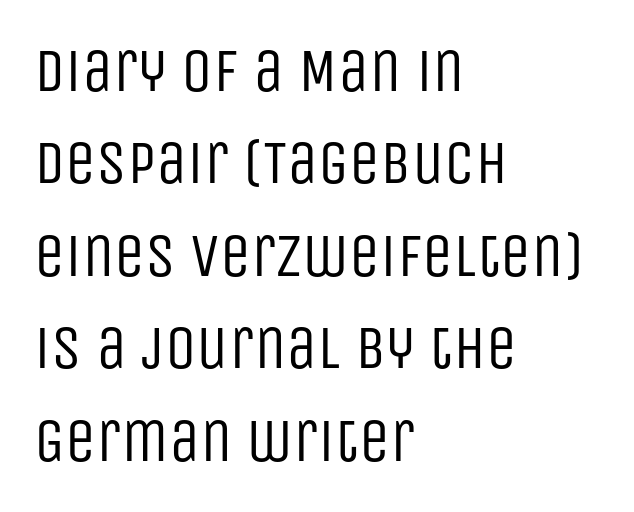
{"serif": "no", "italic": "no", "bold": "no", "weight": "regular", "width": "condensed", "stroke_contrast": "low", "x_height": "large", "monospaced": "no", "underline": "no", "align": "left", "line_spacing": "normal", "line_spacing_ratio": 1.49, "letter_spacing": "normal", "letter_spacing_em": 0.0, "glyph_px": 62}
